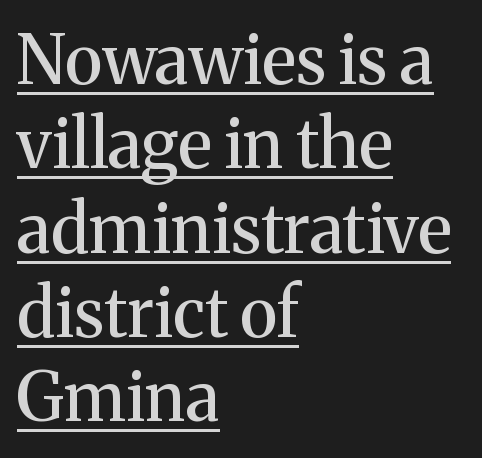
Line starts are locked; line ends wander. A serif font was chosen for this passage. A typesetter would call this proportional, since set widths differ per character. If you drew a line through each stem, it would be perfectly vertical. The passage shown has conventional tracking throughout. You can see a thin bar hugging the bottom of the glyphs.
